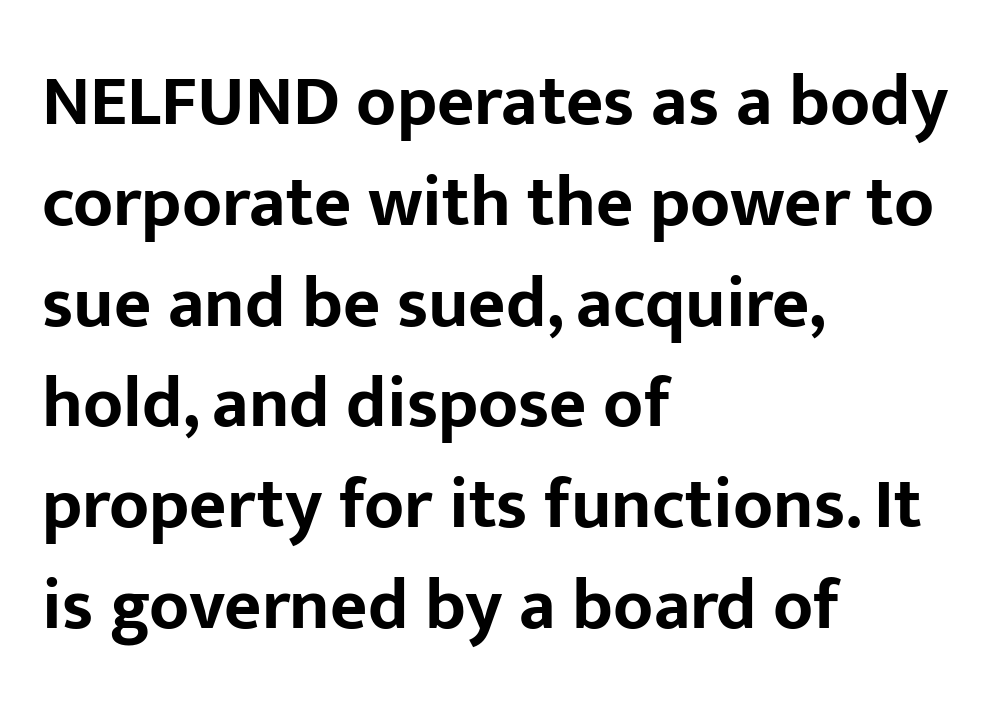
{"serif": "no", "italic": "no", "bold": "yes", "weight": "bold", "width": "normal", "stroke_contrast": "low", "x_height": "medium", "monospaced": "no", "underline": "no", "align": "left", "line_spacing": "normal", "line_spacing_ratio": 1.4, "letter_spacing": "normal", "letter_spacing_em": 0.0, "glyph_px": 72}
